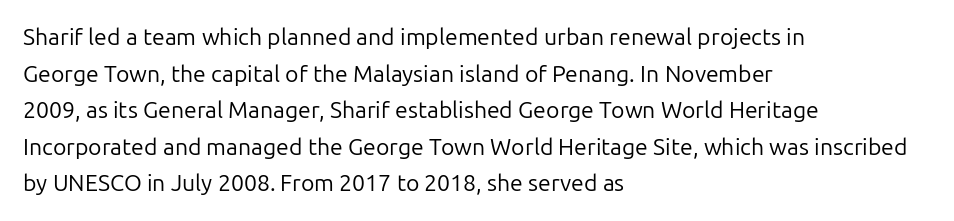
{"italic": "no", "bold": "no", "underline": "no", "align": "left", "line_spacing": "normal", "line_spacing_ratio": 1.59, "letter_spacing": "normal", "letter_spacing_em": 0.0, "glyph_px": 23}
